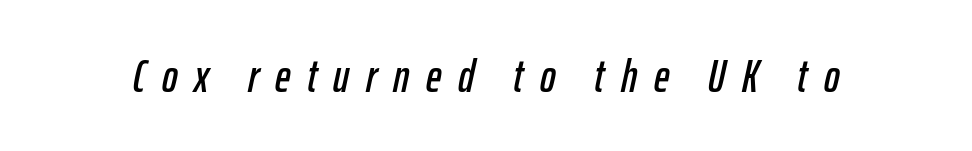
Anything drawn beneath the words? Only blank space. You could not count columns in this text — the font is proportionally spaced. A typesetter would call this heavily tracked-out type. It's the slanting kind of type.
